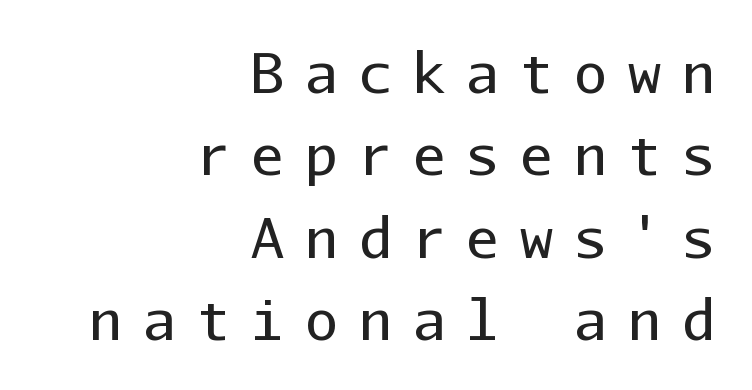
Q: Is the text bold? A: No.
Q: Is the text italic (slanted)? A: No, it is upright.
Q: Is the typeface a serif or a sans-serif typeface? A: Sans-serif.
Q: Is the text underlined? A: No.
Q: How is the paragraph aligned? A: Right-aligned.
Q: Is the spacing between letters normal or unusually wide? A: Unusually wide.
Q: Is the spacing between lines tight, normal or loose? A: Normal.
Q: Width (condensed, normal, or wide)? A: Normal.
Q: Stroke contrast? A: Low.
Q: x-height? A: Medium.
Q: Monospaced? A: Yes.
